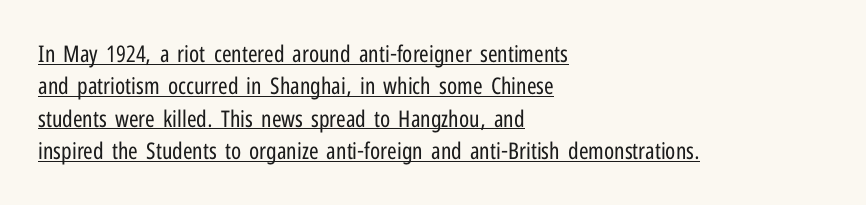
Q: Is the text bold? A: No.
Q: Is the text italic (slanted)? A: No, it is upright.
Q: Is the text underlined? A: Yes.
Q: How is the paragraph aligned? A: Left-aligned.
Q: Is the spacing between letters normal or unusually wide? A: Normal.
Q: Is the spacing between lines tight, normal or loose? A: Normal.
